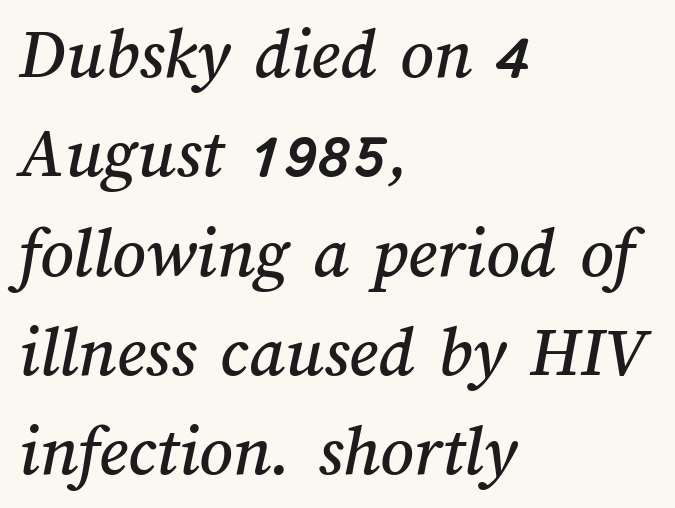
The glyphs are unaccompanied by any horizontal stroke below them. This rendering leaves character spacing at its baseline value. Character widths vary here, with narrow letters taking less room than wide ones. A typesetter would call this leading conventional body-copy spacing. Where is the straight margin? On the left.
